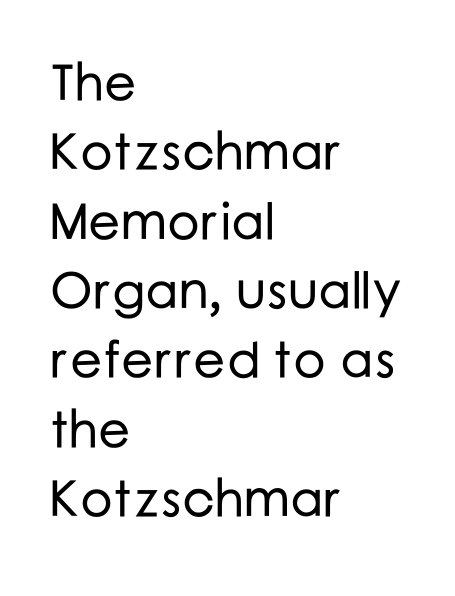
{"serif": "no", "italic": "no", "width": "normal", "stroke_contrast": "low", "x_height": "medium", "monospaced": "no", "underline": "no", "align": "left", "line_spacing": "normal", "line_spacing_ratio": 1.36, "letter_spacing": "normal", "letter_spacing_em": 0.0, "glyph_px": 51}
